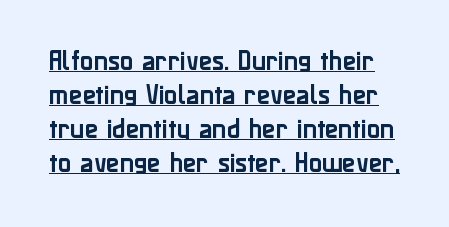
The image shows 22 px text type, upright; set normal line spacing (1.55x), normal letter spacing, underlined.
